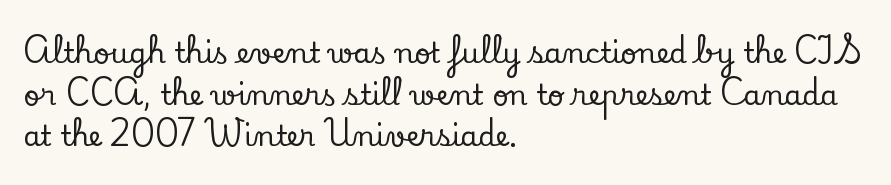
The image shows 28 px serif type, upright; set left-aligned, normal line spacing (1.49x), normal letter spacing, not underlined; low stroke contrast and a small x-height.
